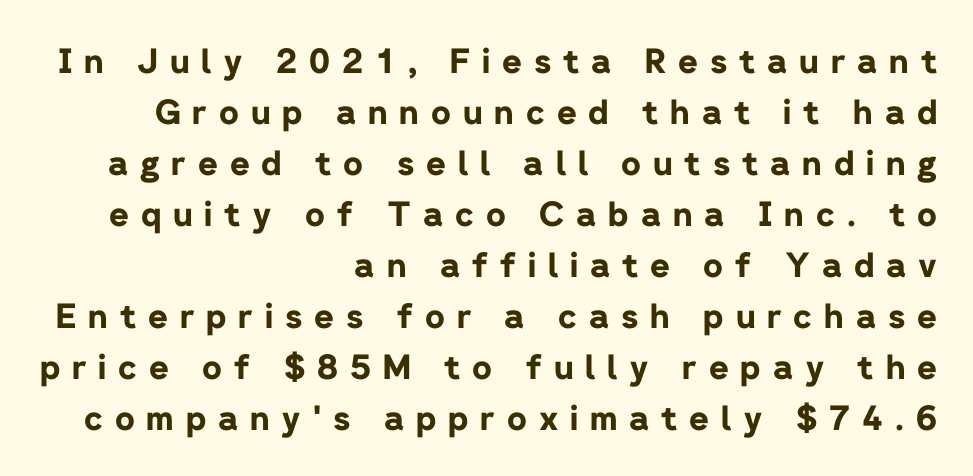
The image shows 34 px bold sans-serif type, upright; set right-aligned, normal line spacing (1.5x), unusually wide letter spacing (+0.35 em), not underlined; low stroke contrast and a medium x-height.
